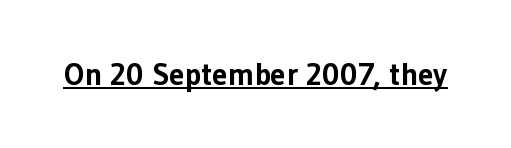
Q: Is the text bold? A: Yes.
Q: Is the text italic (slanted)? A: No, it is upright.
Q: Is the typeface a serif or a sans-serif typeface? A: Sans-serif.
Q: Is the text underlined? A: Yes.
Q: Is the spacing between letters normal or unusually wide? A: Normal.
Q: Width (condensed, normal, or wide)? A: Normal.
Q: Stroke contrast? A: Low.
Q: x-height? A: Medium.
Q: Monospaced? A: No.
